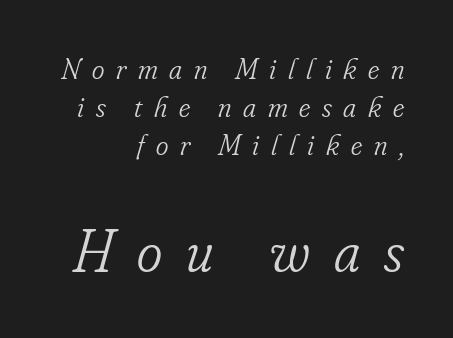
The image shows 61 px light, condensed serif type, italic (leaning right); set right-aligned, normal line spacing (1.27x), unusually wide letter spacing (+0.39 em), not underlined; the second (bottom) block is 2.03x larger; low stroke contrast and a small x-height.
